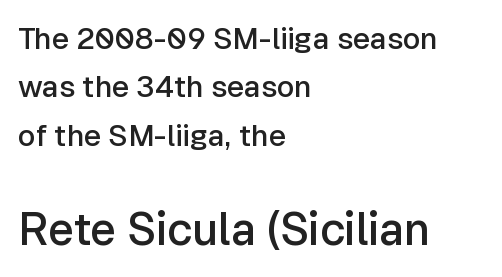
Q: Is the text bold? A: Semi-bold.
Q: Is the text italic (slanted)? A: No, it is upright.
Q: Is the typeface a serif or a sans-serif typeface? A: Sans-serif.
Q: Is the text underlined? A: No.
Q: How is the paragraph aligned? A: Left-aligned.
Q: Is the spacing between letters normal or unusually wide? A: Normal.
Q: Is the spacing between lines tight, normal or loose? A: Normal.
Q: Which block of text is set in a larger size, the first (top) or the second (bottom)? A: The second (bottom) one.
Q: Width (condensed, normal, or wide)? A: Normal.
Q: Stroke contrast? A: Low.
Q: x-height? A: Medium.
Q: Monospaced? A: No.
